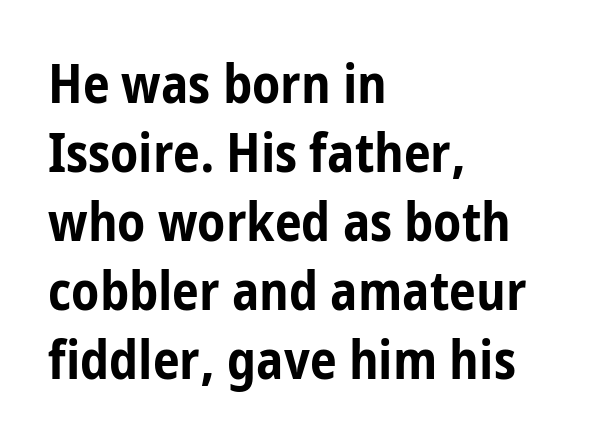
{"serif": "no", "italic": "no", "bold": "yes", "weight": "bold", "width": "condensed", "stroke_contrast": "low", "x_height": "medium", "monospaced": "no", "underline": "no", "align": "left", "line_spacing": "normal", "line_spacing_ratio": 1.28, "letter_spacing": "normal", "letter_spacing_em": 0.0, "glyph_px": 54}
